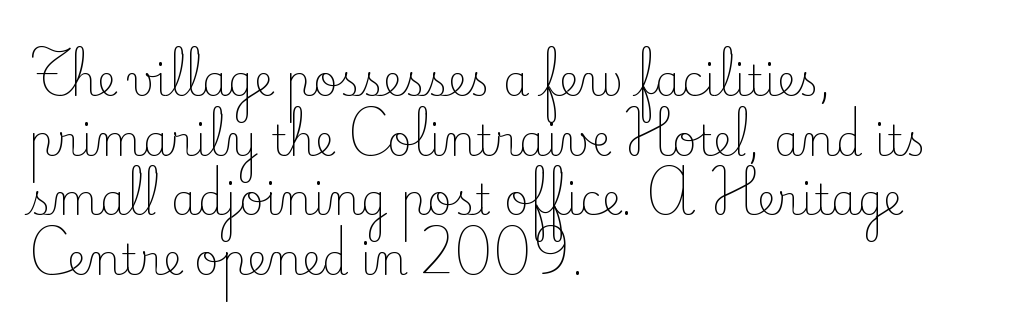
Q: Is the text bold? A: No.
Q: Is the text italic (slanted)? A: No, it is upright.
Q: Is the typeface a serif or a sans-serif typeface? A: Serif.
Q: Is the text underlined? A: No.
Q: How is the paragraph aligned? A: Left-aligned.
Q: Is the spacing between letters normal or unusually wide? A: Normal.
Q: Is the spacing between lines tight, normal or loose? A: Normal.
Q: Width (condensed, normal, or wide)? A: Normal.
Q: Stroke contrast? A: Low.
Q: x-height? A: Small.
Q: Monospaced? A: No.
